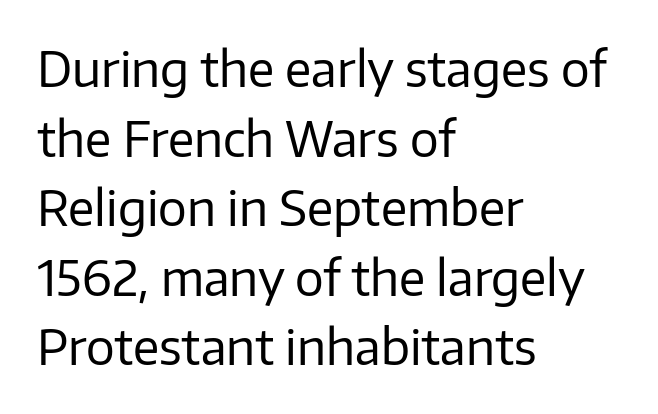
Glyph-to-glyph distance matches everyday printed text. The rendering anchors every line to the left-hand side. Font category for this specimen: sans-serif. Line spacing here is normal. Glance below the letters and you will spot only blank space.
